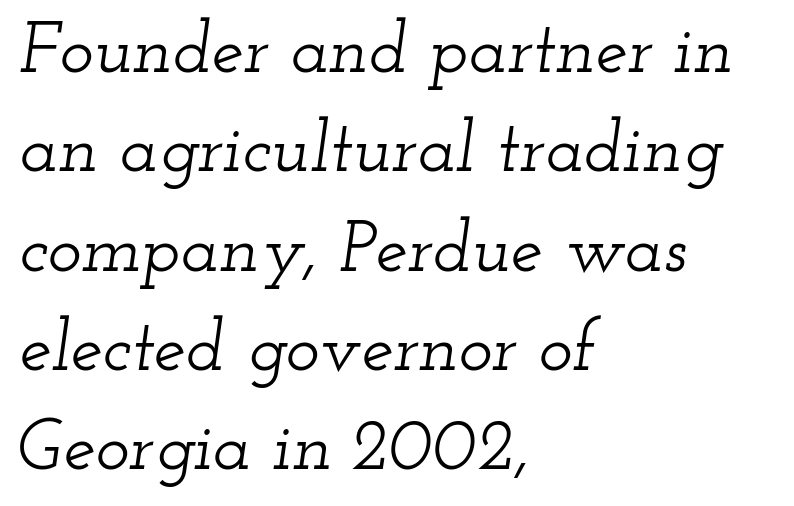
Q: Is the text italic (slanted)? A: Yes, it leans right by about 12 degrees.
Q: Is the typeface a serif or a sans-serif typeface? A: Serif.
Q: Is the text underlined? A: No.
Q: How is the paragraph aligned? A: Left-aligned.
Q: Is the spacing between letters normal or unusually wide? A: Normal.
Q: Is the spacing between lines tight, normal or loose? A: Normal.
Q: Width (condensed, normal, or wide)? A: Wide.
Q: Stroke contrast? A: Low.
Q: x-height? A: Small.
Q: Monospaced? A: No.
